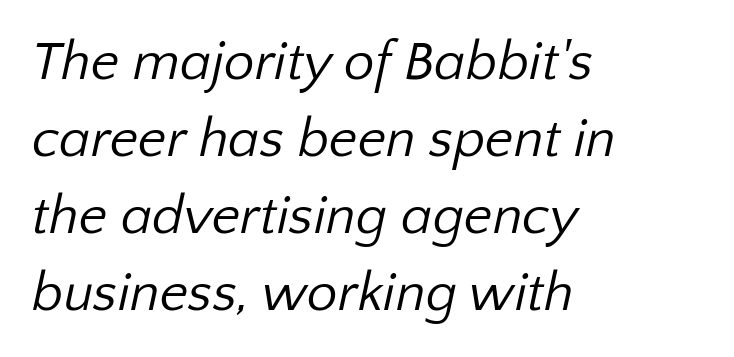
The image shows 55 px regular-weight sans-serif type; set left-aligned, normal line spacing (1.4x), normal letter spacing, not underlined; low stroke contrast and a medium x-height.
